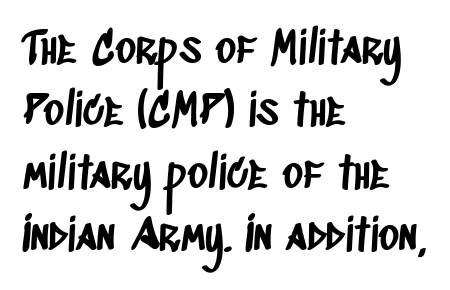
Proportional: the letters do not fall into vertical columns. Unlike a traditional serif, this face leaves its strokes unadorned. Regarding leading, the lines here are spaced in the standard way. Layout note: lines flush left. The letters sit at their default tracking, neither squeezed nor spread. Words float on clear page, feet unadorned.
